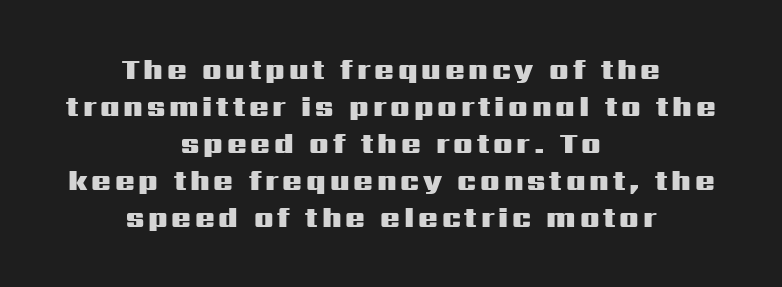
The image shows 29 px heavy, wide sans-serif type, upright; set centered, normal line spacing (1.28x), not underlined; medium stroke contrast and a medium x-height.
